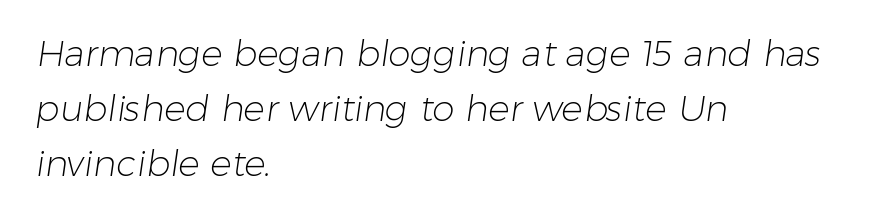
{"serif": "no", "bold": "no", "weight": "light", "width": "normal", "stroke_contrast": "low", "x_height": "medium", "monospaced": "no", "underline": "no", "align": "left", "line_spacing": "normal", "line_spacing_ratio": 1.53, "letter_spacing": "normal", "letter_spacing_em": 0.0, "glyph_px": 36}
